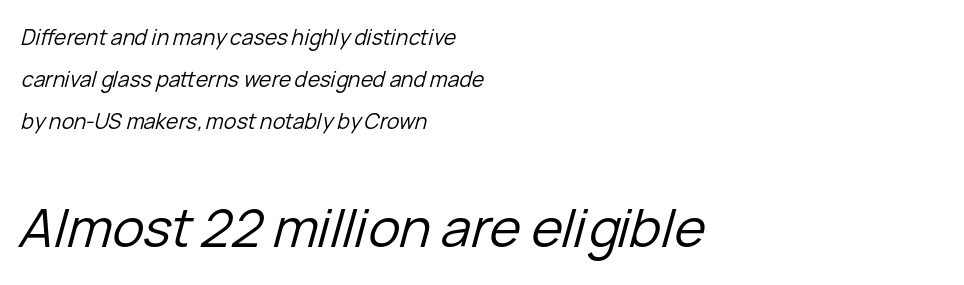
Q: Is the text bold? A: No.
Q: Is the text italic (slanted)? A: Yes, it leans right by about 15 degrees.
Q: Is the text underlined? A: No.
Q: How is the paragraph aligned? A: Left-aligned.
Q: Is the spacing between letters normal or unusually wide? A: Normal.
Q: Is the spacing between lines tight, normal or loose? A: Loose.
Q: Which block of text is set in a larger size, the first (top) or the second (bottom)? A: The second (bottom) one.
Q: Width (condensed, normal, or wide)? A: Normal.
Q: Stroke contrast? A: Low.
Q: x-height? A: Medium.
Q: Monospaced? A: No.
